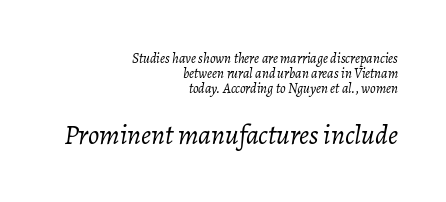
Q: Is the text bold? A: No.
Q: Is the text italic (slanted)? A: Yes, it leans right by about 7 degrees.
Q: Is the text underlined? A: No.
Q: How is the paragraph aligned? A: Right-aligned.
Q: Is the spacing between letters normal or unusually wide? A: Normal.
Q: Is the spacing between lines tight, normal or loose? A: Tight.
Q: Which block of text is set in a larger size, the first (top) or the second (bottom)? A: The second (bottom) one.
Q: Width (condensed, normal, or wide)? A: Normal.
Q: Stroke contrast? A: Low.
Q: x-height? A: Medium.
Q: Monospaced? A: No.
